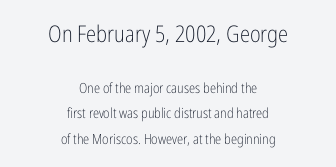
Bigger letters appear in the top chunk; the bottom chunk is reduced. These lines were composed using upright roman letters. Each word holds together tightly as a unit, with standard inter-letter gaps. A light-to-regular cut is what we see here.
